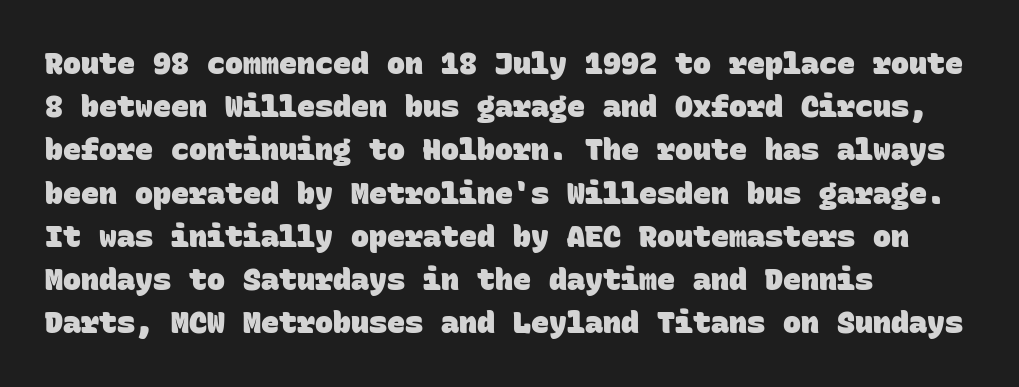
Q: Is the text bold? A: Yes.
Q: Is the typeface a serif or a sans-serif typeface? A: Sans-serif.
Q: Is the text underlined? A: No.
Q: How is the paragraph aligned? A: Left-aligned.
Q: Is the spacing between letters normal or unusually wide? A: Normal.
Q: Is the spacing between lines tight, normal or loose? A: Normal.
Q: Width (condensed, normal, or wide)? A: Normal.
Q: Stroke contrast? A: Low.
Q: x-height? A: Large.
Q: Monospaced? A: Yes.
